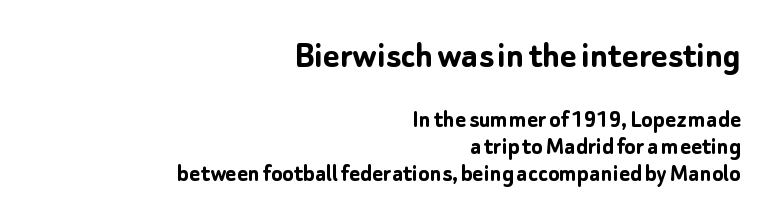
Does the lettering tilt? It doesn't — this is upright. Tracking here is standard; glyphs follow each other at the usual distance. Think of a printed novel: that variable character pitch is what you see here. Caption: bold face, heavy strokes. A typesetter would call this leading minimal, almost set solid. The string is rendered with underlining switched off.
